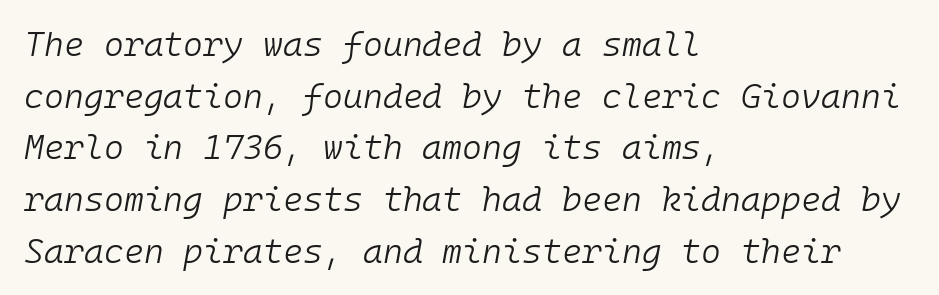
{"italic": "yes", "lean": "right", "slant_degrees": 10, "bold": "no", "weight": "light", "width": "normal", "stroke_contrast": "low", "x_height": "medium", "monospaced": "yes", "underline": "no", "align": "left", "line_spacing": "normal", "line_spacing_ratio": 1.52, "letter_spacing": "normal", "letter_spacing_em": 0.0, "glyph_px": 34}
